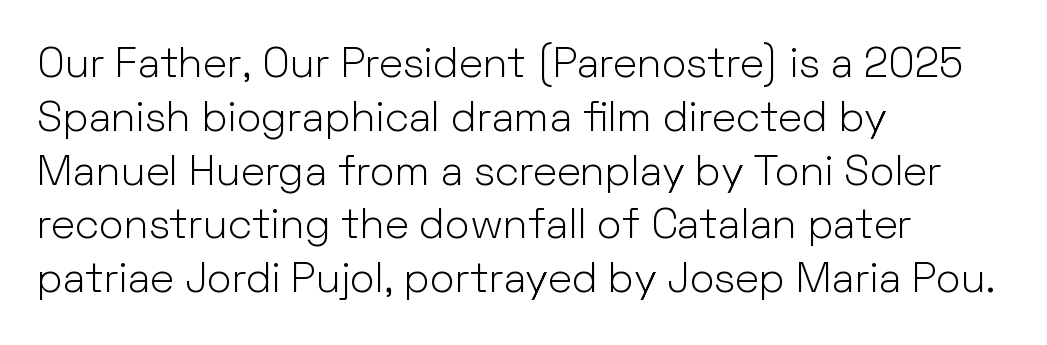
The passage shown stacks its lines at a standard gap. Horizontal alignment here is leftward, the default for most running prose. Summary of weight: not heavy and not bold. Here the glyphs are tracked normally, forming tight word shapes. Each letter keeps its own natural width here, so spacing adapts to shape.
